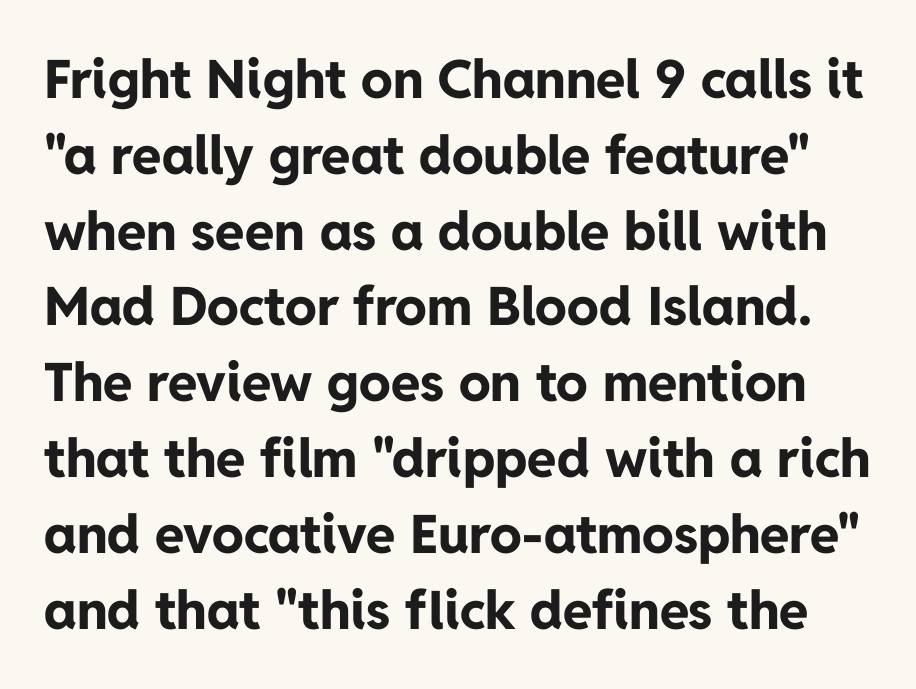
{"serif": "no", "italic": "no", "bold": "yes", "weight": "bold", "width": "normal", "stroke_contrast": "low", "x_height": "medium", "monospaced": "no", "underline": "no", "line_spacing": "normal", "line_spacing_ratio": 1.43, "letter_spacing": "normal", "letter_spacing_em": 0.0, "glyph_px": 53}
